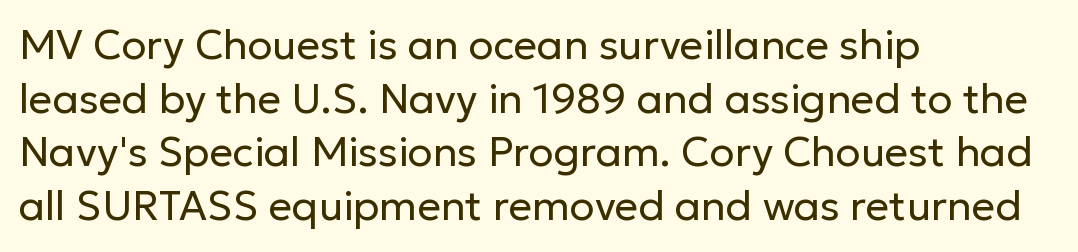
The image shows 41 px regular-weight sans-serif type, upright; set left-aligned, normal line spacing (1.31x), normal letter spacing, not underlined; low stroke contrast and a medium x-height.
